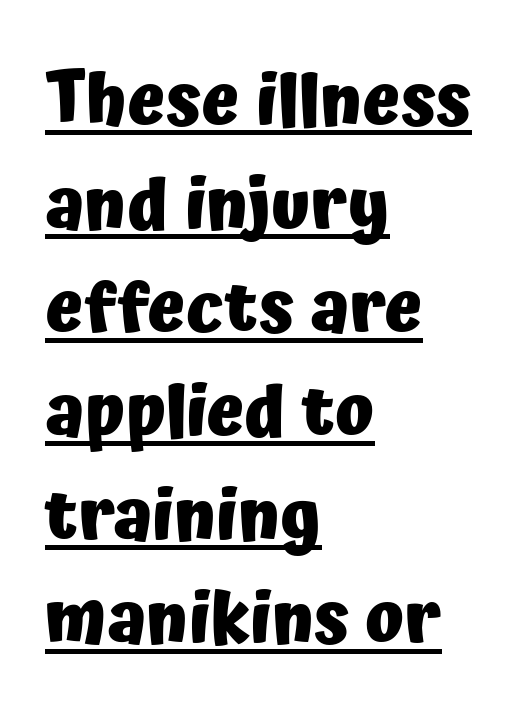
{"serif": "no", "italic": "no", "bold": "yes", "weight": "heavy", "width": "normal", "stroke_contrast": "low", "x_height": "medium", "monospaced": "no", "underline": "yes", "align": "left", "line_spacing": "normal", "line_spacing_ratio": 1.46, "letter_spacing": "normal", "letter_spacing_em": 0.0, "glyph_px": 71}
